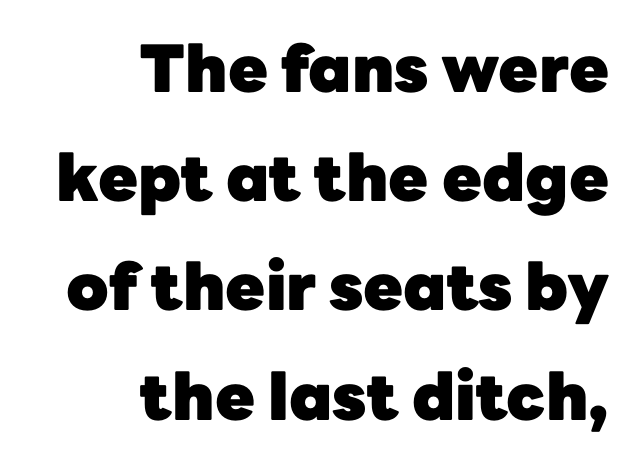
The image shows 65 px heavy sans-serif type, upright; set right-aligned, normal line spacing (1.68x), normal letter spacing, not underlined; low stroke contrast and a medium x-height.
